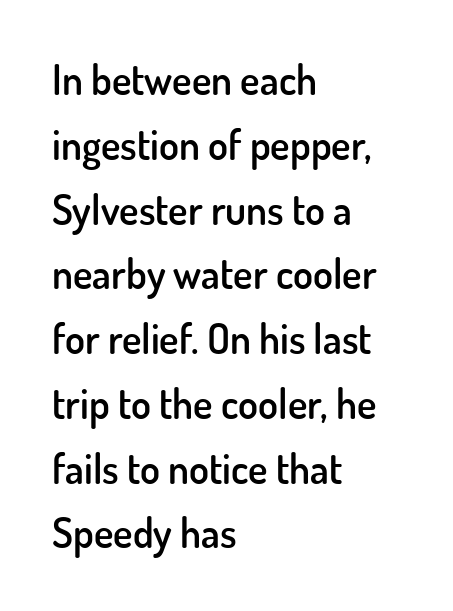
The image shows 41 px semibold sans-serif type, upright; set left-aligned, normal line spacing (1.58x), normal letter spacing, not underlined; low stroke contrast and a small x-height.
